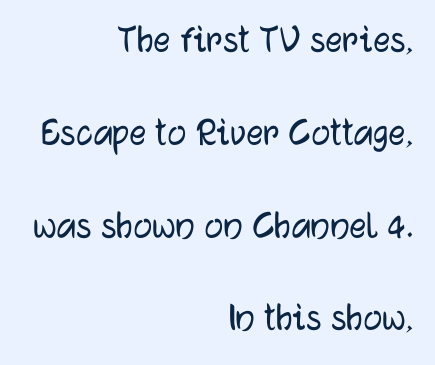
Q: Is the text italic (slanted)? A: No, it is upright.
Q: Is the typeface a serif or a sans-serif typeface? A: Sans-serif.
Q: Is the text underlined? A: No.
Q: How is the paragraph aligned? A: Right-aligned.
Q: Is the spacing between letters normal or unusually wide? A: Normal.
Q: Is the spacing between lines tight, normal or loose? A: Loose.
Q: Width (condensed, normal, or wide)? A: Normal.
Q: Stroke contrast? A: Low.
Q: x-height? A: Medium.
Q: Monospaced? A: No.
